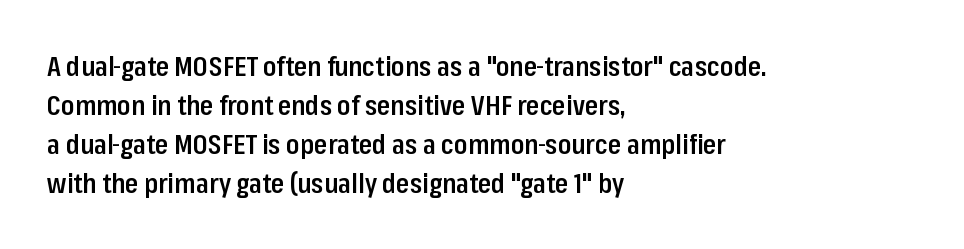
Horizontal alignment here is leftward, the default for most running prose. Semibold letterforms, between regular and bold. Each row of text sits above clean, open space. In terms of posture, this sample is upright. Rows of type keep a routine distance in the vertical direction.
